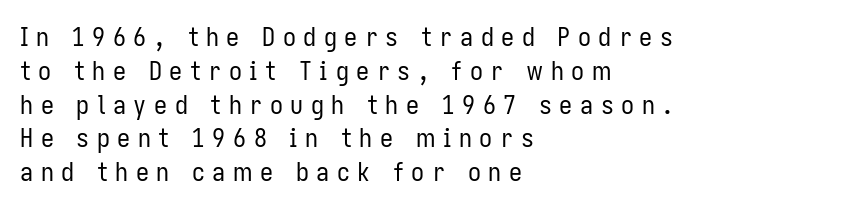
{"italic": "no", "bold": "no", "underline": "no", "align": "left", "line_spacing": "normal", "line_spacing_ratio": 1.3, "letter_spacing": "wide", "letter_spacing_em": 0.29, "glyph_px": 26}
